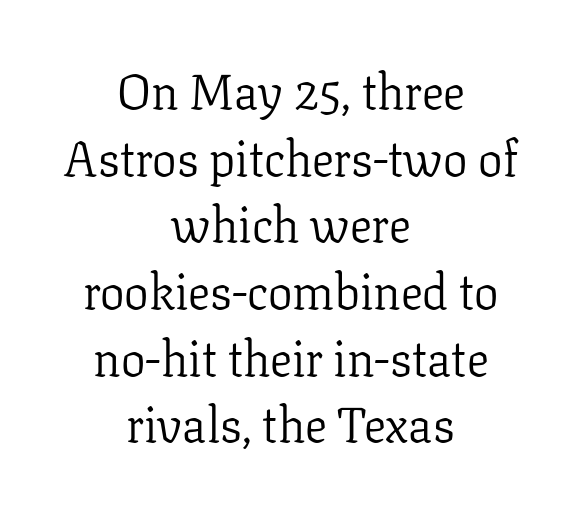
The image shows 49 px light serif type, upright; set centered, normal line spacing (1.36x), normal letter spacing, not underlined; low stroke contrast and a medium x-height.
